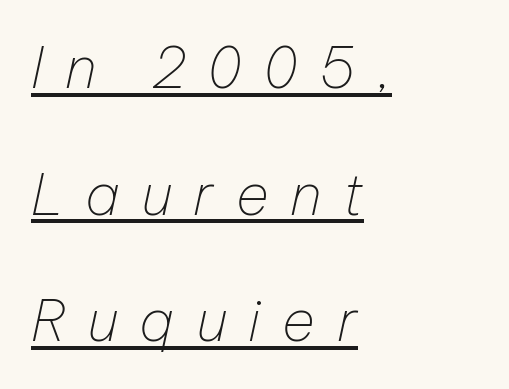
Emphasis-style slanted type is in use. The words here are underlined. Vertically, the passage feels expansive, rows floating well apart. Weight class: somewhere from thin through regular. Where is the straight margin? On the left.
